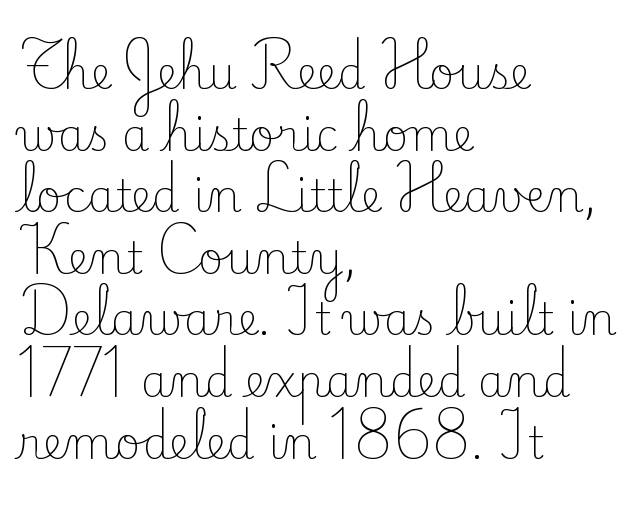
Posture: straight, roman, zero tilt. Look at the bottom of the vertical strokes: they flare into serifs here. In terms of letterspacing, this is plain default setting. The characters are drawn with everyday or finer stroke widths.
